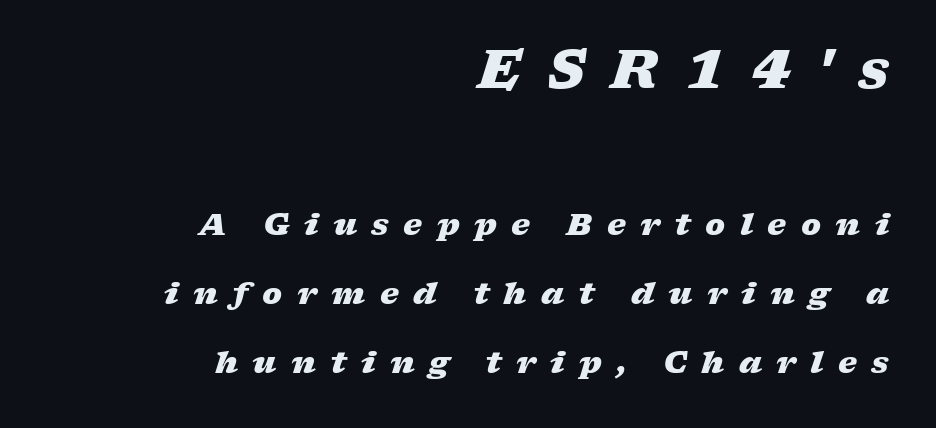
Alignment: flush right. Any mark beneath the type? The region is blank. The face used here is proportionally spaced, like ordinary book or web type. The lines are spread far apart with generous leading. The emphasis by scale lands on block number one, above.
